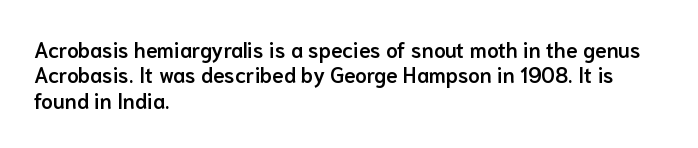
Q: Is the text bold? A: Semi-bold.
Q: Is the text italic (slanted)? A: No, it is upright.
Q: Is the text underlined? A: No.
Q: How is the paragraph aligned? A: Left-aligned.
Q: Is the spacing between letters normal or unusually wide? A: Normal.
